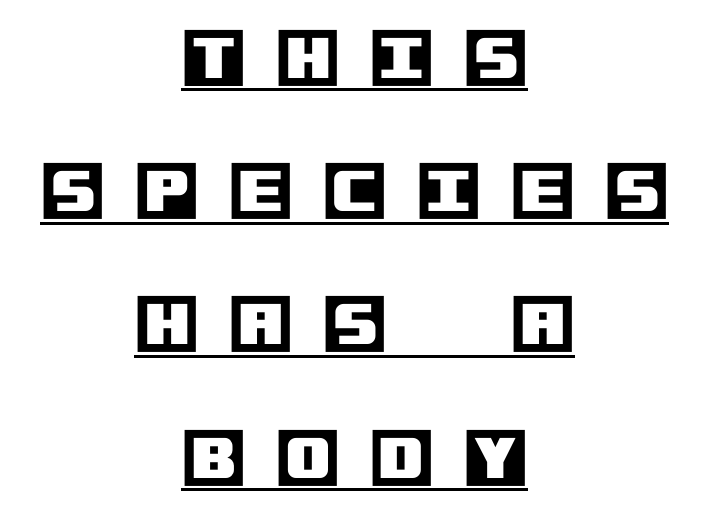
The image shows 65 px text type, upright; set centered, loose line spacing (2.05x), unusually wide letter spacing (+0.47 em), underlined; a large x-height.
